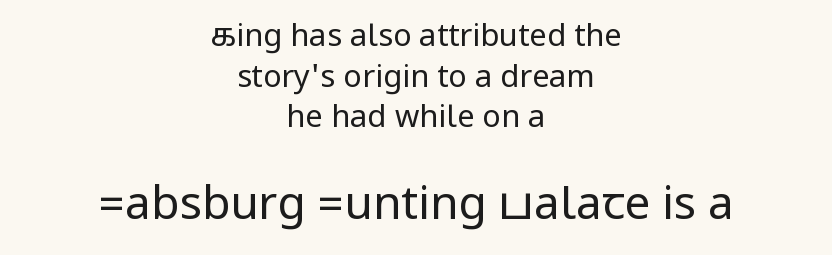
{"serif": "no", "italic": "no", "bold": "no", "weight": "regular", "width": "condensed", "stroke_contrast": "low", "underline": "no", "align": "center", "line_spacing": "normal", "line_spacing_ratio": 1.31, "letter_spacing": "normal", "letter_spacing_em": 0.0, "larger_block": "second", "size_ratio": 1.48, "glyph_px": 46}
